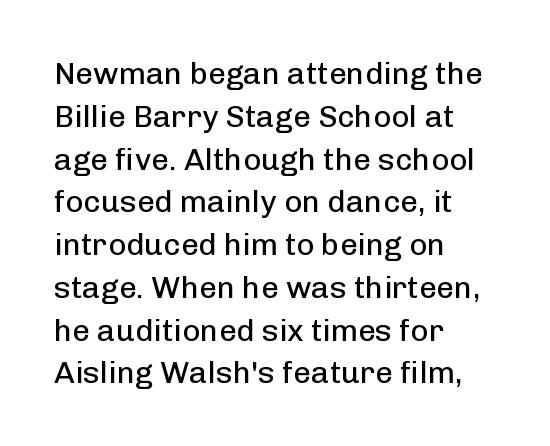
{"serif": "no", "italic": "no", "bold": "no", "weight": "regular", "width": "normal", "stroke_contrast": "low", "x_height": "medium", "monospaced": "no", "underline": "no", "align": "left", "line_spacing": "normal", "line_spacing_ratio": 1.38, "letter_spacing": "normal", "letter_spacing_em": 0.0, "glyph_px": 31}
